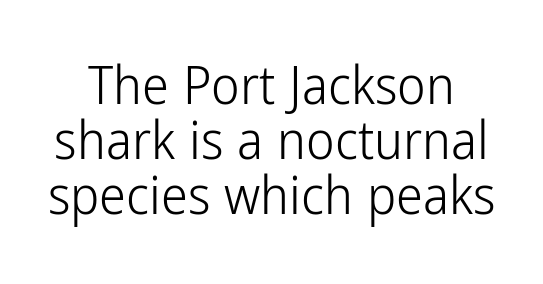
When letters stand straight like this, we call the style roman or upright. If you measured baseline to baseline, you'd find a short distance. No feet cap the strokes, marking this as sans-serif type. Lines of text with bare space underneath.
